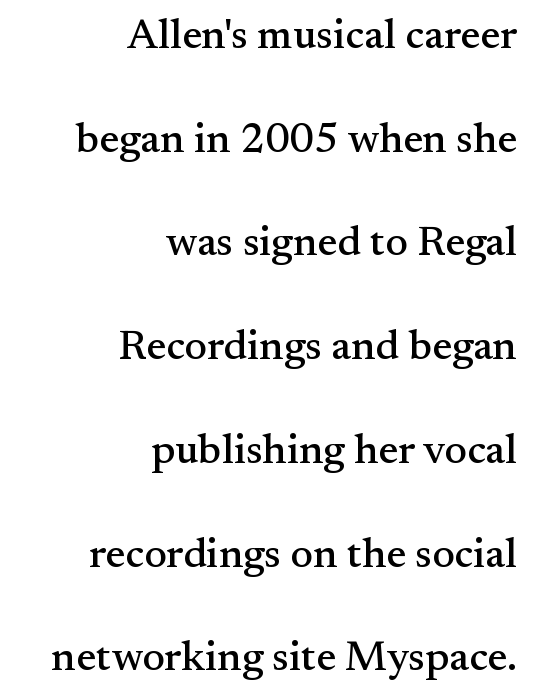
The image shows 42 px serif type, upright; set right-aligned, loose line spacing (2.47x), normal letter spacing, not underlined; medium stroke contrast and a small x-height.
